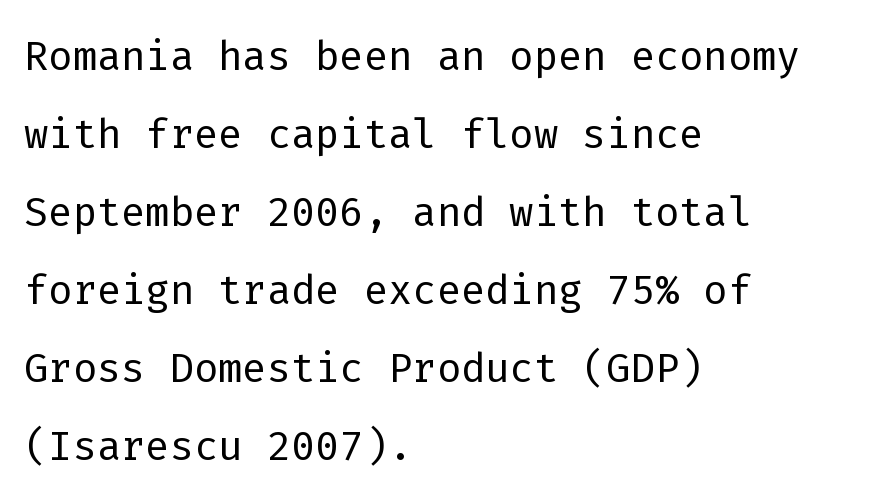
Is there any slant? The stems are plumb. Spacing between characters is what you'd get straight out of the box. The cut favours lightness, reaching ordinary text weight at its darkest. Honestly, the row spacing looks completely unremarkable. Typographically, this falls in the sans-serif category. Underlining? Definitely not there.
